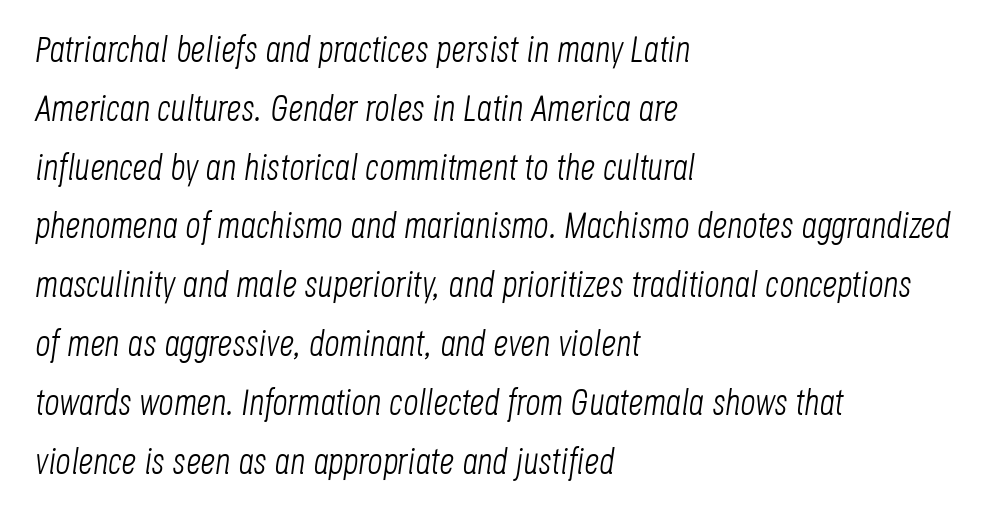
{"italic": "yes", "lean": "right", "slant_degrees": 8, "bold": "no", "weight": "light", "width": "condensed", "stroke_contrast": "low", "x_height": "large", "monospaced": "no", "underline": "no", "align": "left", "line_spacing": "normal", "line_spacing_ratio": 1.59, "letter_spacing": "normal", "letter_spacing_em": 0.0, "glyph_px": 37}
